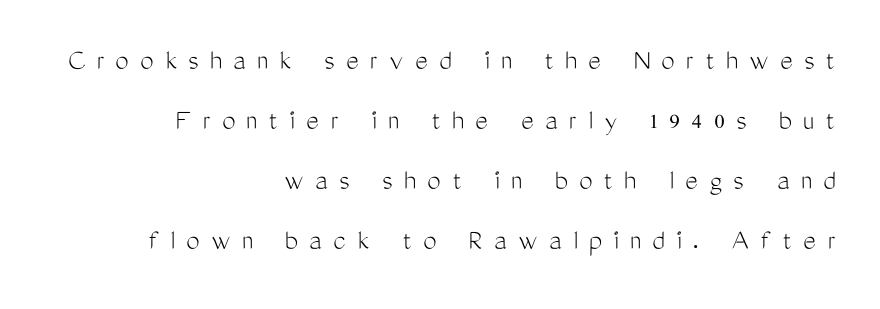
The image shows 30 px light, condensed sans-serif type, upright; set right-aligned, loose line spacing (2.0x), unusually wide letter spacing (+0.38 em), not underlined; medium stroke contrast and a medium x-height.
